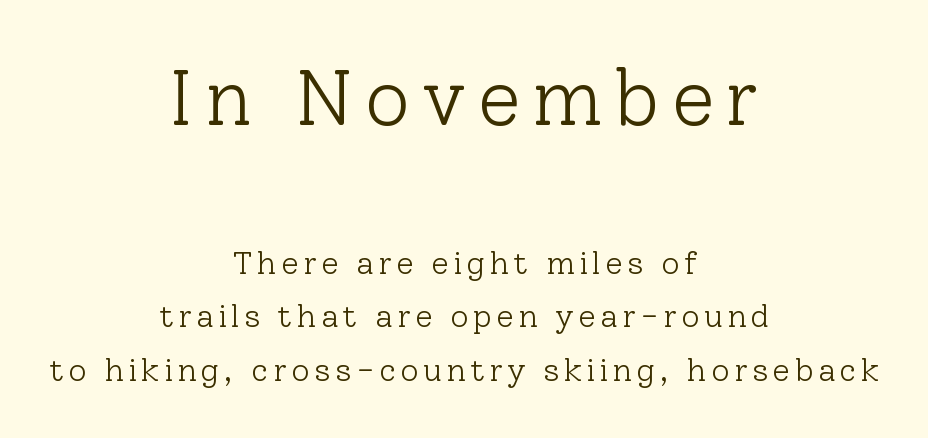
Q: Is the text bold? A: No.
Q: Is the text italic (slanted)? A: No, it is upright.
Q: Is the typeface a serif or a sans-serif typeface? A: Serif.
Q: Is the text underlined? A: No.
Q: How is the paragraph aligned? A: Centered.
Q: Is the spacing between lines tight, normal or loose? A: Normal.
Q: Which block of text is set in a larger size, the first (top) or the second (bottom)? A: The first (top) one.
Q: Width (condensed, normal, or wide)? A: Normal.
Q: Stroke contrast? A: Low.
Q: x-height? A: Medium.
Q: Monospaced? A: No.
